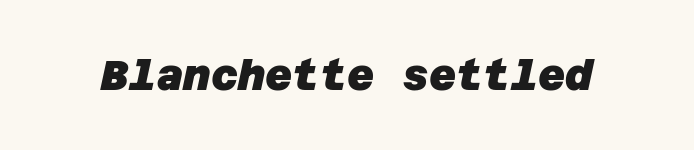
Q: Is the text bold? A: Yes.
Q: Is the typeface a serif or a sans-serif typeface? A: Sans-serif.
Q: Is the text underlined? A: No.
Q: Is the spacing between letters normal or unusually wide? A: Normal.
Q: Width (condensed, normal, or wide)? A: Normal.
Q: Stroke contrast? A: Low.
Q: x-height? A: Large.
